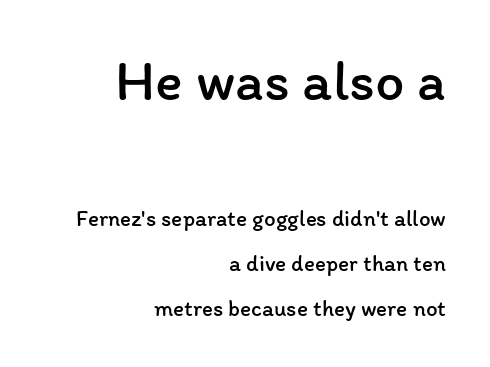
Q: Is the text bold? A: No.
Q: Is the text italic (slanted)? A: No, it is upright.
Q: Is the text underlined? A: No.
Q: How is the paragraph aligned? A: Right-aligned.
Q: Is the spacing between letters normal or unusually wide? A: Normal.
Q: Is the spacing between lines tight, normal or loose? A: Loose.
Q: Which block of text is set in a larger size, the first (top) or the second (bottom)? A: The first (top) one.
Q: Width (condensed, normal, or wide)? A: Normal.
Q: Stroke contrast? A: Low.
Q: x-height? A: Medium.
Q: Monospaced? A: No.
